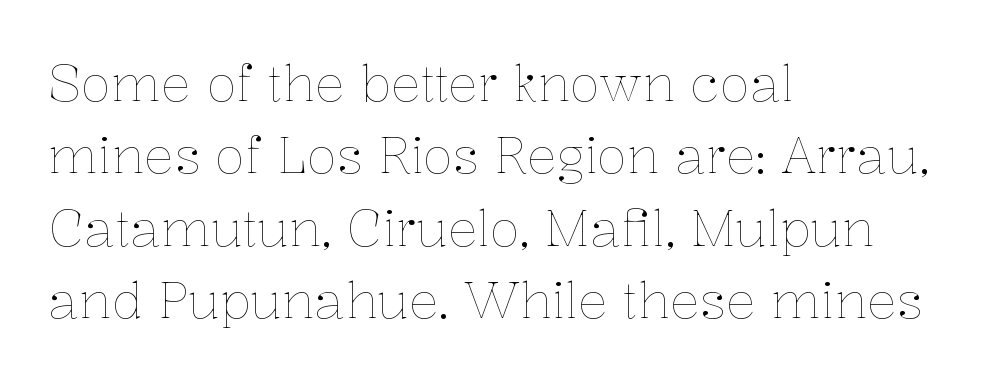
The image shows 50 px thin type, upright; set left-aligned, normal line spacing (1.45x), normal letter spacing, not underlined; low stroke contrast and a medium x-height.
